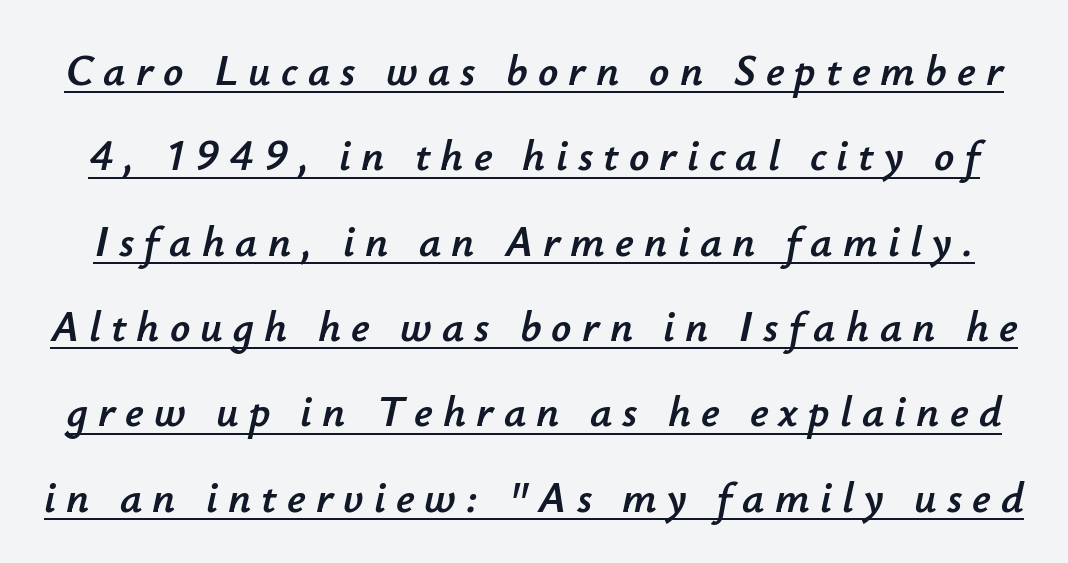
The image shows 44 px text type, italic (leaning right); set loose line spacing (1.94x), unusually wide letter spacing (+0.23 em), underlined; low stroke contrast and a small x-height.
